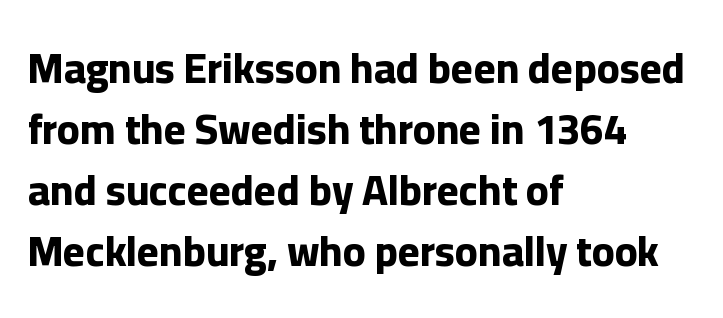
Q: Is the text bold? A: Yes.
Q: Is the text italic (slanted)? A: No, it is upright.
Q: Is the typeface a serif or a sans-serif typeface? A: Sans-serif.
Q: Is the text underlined? A: No.
Q: How is the paragraph aligned? A: Left-aligned.
Q: Is the spacing between letters normal or unusually wide? A: Normal.
Q: Is the spacing between lines tight, normal or loose? A: Normal.
Q: Width (condensed, normal, or wide)? A: Normal.
Q: Stroke contrast? A: Low.
Q: x-height? A: Medium.
Q: Monospaced? A: No.
